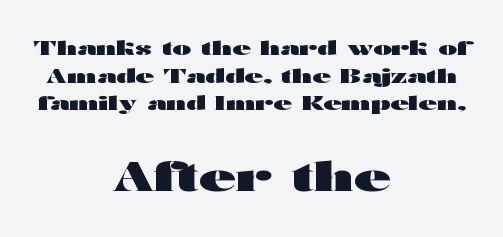
{"italic": "no", "bold": "yes", "weight": "heavy", "width": "wide", "stroke_contrast": "high", "x_height": "medium", "monospaced": "no", "underline": "no", "align": "center", "line_spacing": "normal", "line_spacing_ratio": 1.38, "letter_spacing": "normal", "letter_spacing_em": 0.0, "larger_block": "second", "size_ratio": 2.0, "glyph_px": 40}
